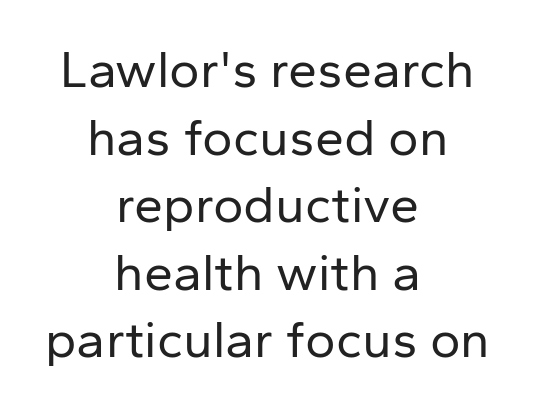
The rendering positions every line midway between the sides. Has an underline been added? It has not. The letters advance in unequal steps, a hallmark of proportional type. Check where the strokes stop: nothing finishes them off — pure sans. Vertically, the passage feels balanced, rows spaced as you'd expect. Words appear dense and cohesive because spacing is normal.
